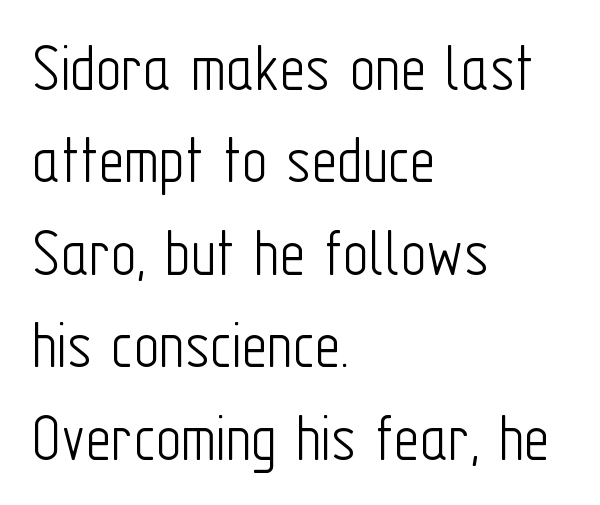
{"serif": "no", "italic": "no", "bold": "no", "weight": "light", "width": "condensed", "stroke_contrast": "low", "x_height": "medium", "monospaced": "no", "underline": "no", "align": "left", "line_spacing": "normal", "line_spacing_ratio": 1.32, "letter_spacing": "normal", "letter_spacing_em": 0.0, "glyph_px": 70}
